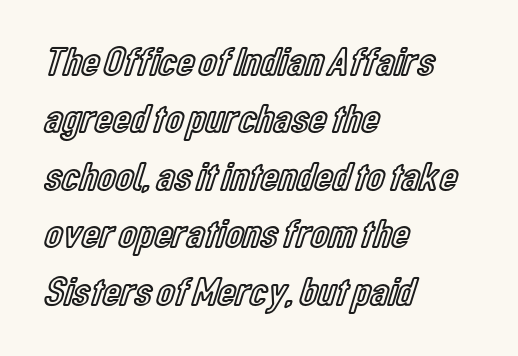
{"width": "condensed", "x_height": "medium", "monospaced": "no", "underline": "no", "align": "left", "line_spacing": "normal", "line_spacing_ratio": 1.4, "letter_spacing": "normal", "letter_spacing_em": 0.0, "glyph_px": 41}
